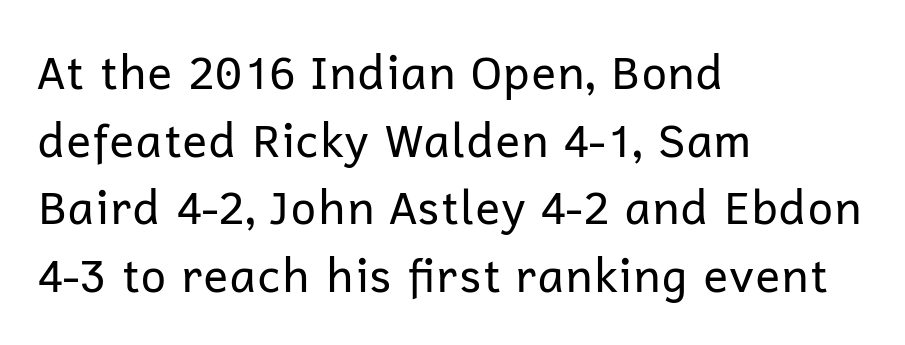
The image shows 46 px regular-weight sans-serif type, upright; set left-aligned, normal line spacing (1.47x), normal letter spacing, not underlined; low stroke contrast and a medium x-height.
